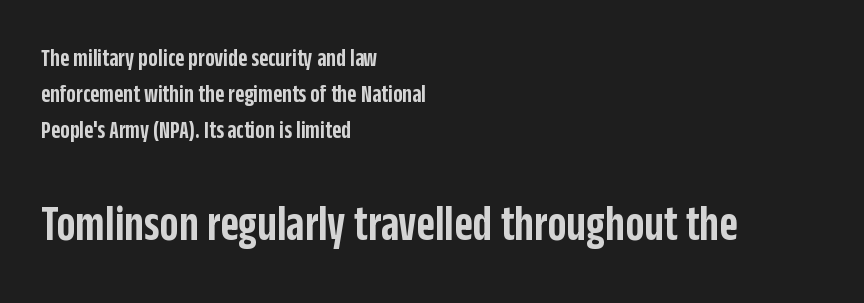
{"serif": "no", "italic": "no", "bold": "semi", "weight": "semibold", "width": "condensed", "stroke_contrast": "low", "x_height": "large", "monospaced": "no", "underline": "no", "align": "left", "line_spacing": "normal", "line_spacing_ratio": 1.45, "letter_spacing": "normal", "letter_spacing_em": 0.0, "larger_block": "second", "size_ratio": 2.0, "glyph_px": 50}
